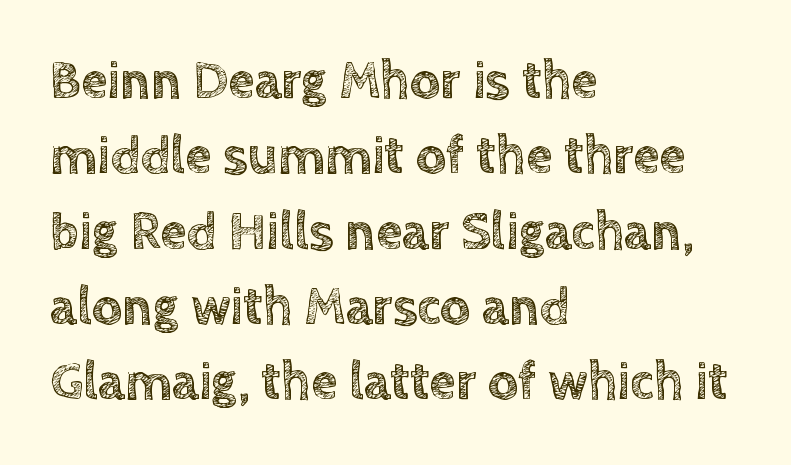
The image shows 53 px text type, upright; set left-aligned, normal line spacing (1.42x), normal letter spacing, not underlined; a large x-height.
